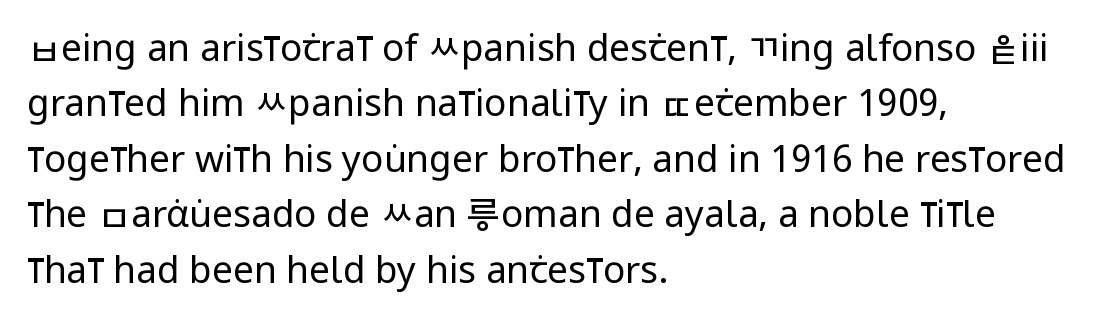
Weight: not bold — regular or lighter. These lines are set flush left with a ragged right edge. Honestly, the letter spacing is just normal — you wouldn't notice it. The font's upright variant was chosen for this text. Vertical spacing — default. In terms of letterform style, serifs are entirely absent.
